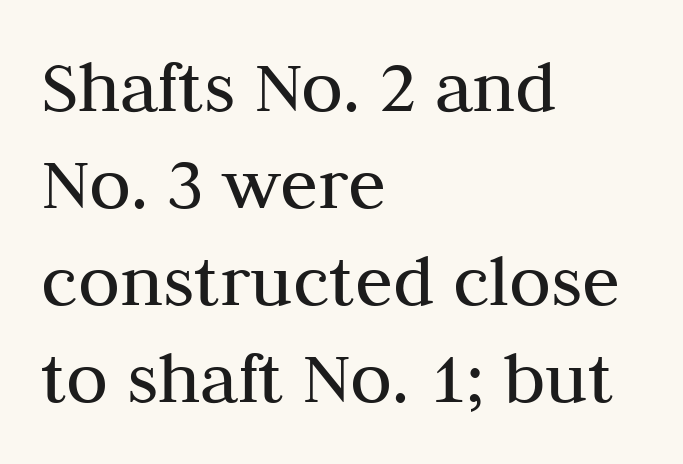
The image shows 77 px regular-weight serif type, upright; set left-aligned, normal line spacing (1.26x), normal letter spacing, not underlined; medium stroke contrast and a medium x-height.
